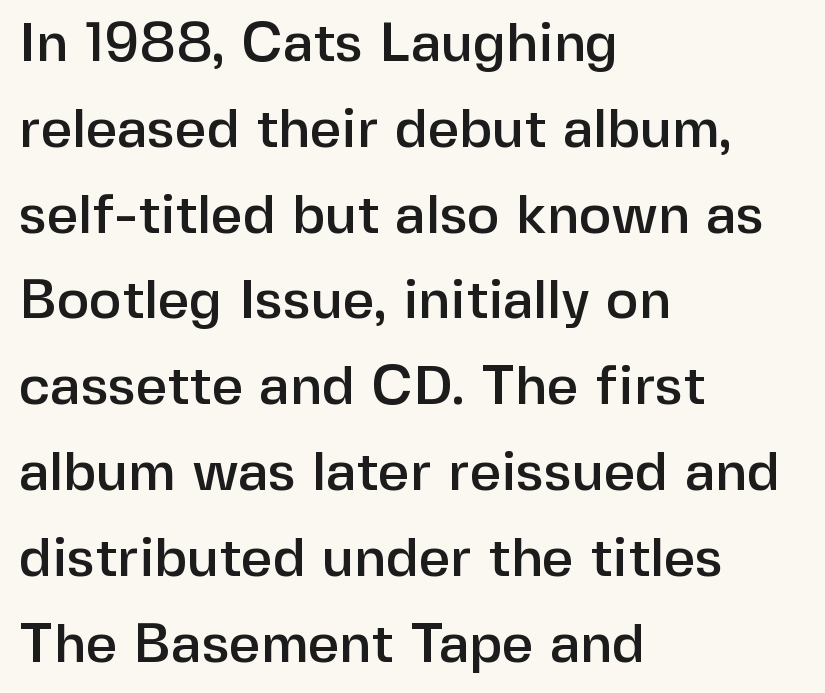
The image shows 55 px sans-serif type, upright; set left-aligned, normal line spacing (1.56x), normal letter spacing, not underlined; low stroke contrast and a medium x-height.
